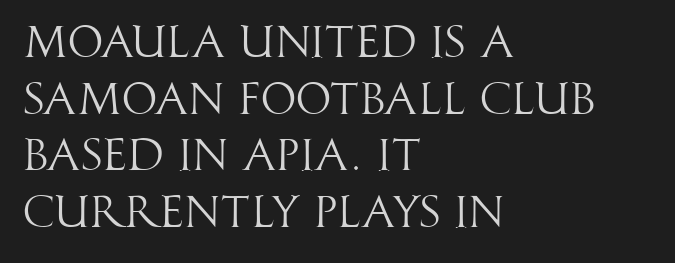
In terms of letterform style, serifs are entirely absent. Each line starts at the same left margin while the right side varies. Words appear dense and cohesive because spacing is normal. Is there any slant? The stems are plumb.
